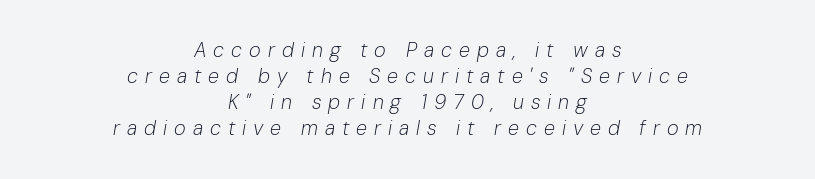
The image shows 20 px text type, italic (leaning right); set centered, normal line spacing (1.3x), unusually wide letter spacing (+0.35 em), not underlined.
